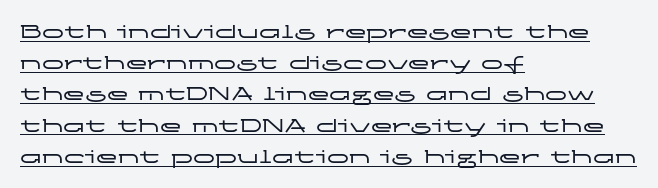
Line spacing here is normal. The glyphs are accompanied by a horizontal stroke just below them. Italic: no, the glyphs are upright roman. The rendering anchors every line to the left-hand side. Characters follow at the spacing the type designer built in.
